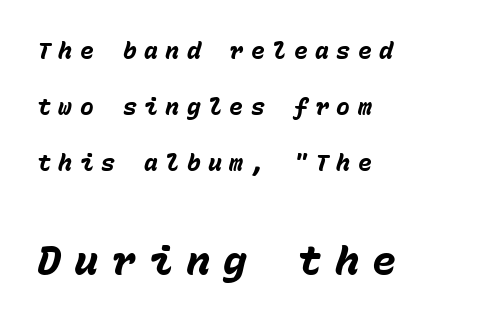
The image shows 40 px heavy type, italic (leaning right), monospaced; set left-aligned, loose line spacing (2.44x), unusually wide letter spacing (+0.33 em), not underlined; the second (bottom) block is 1.74x larger; low stroke contrast and a medium x-height.
